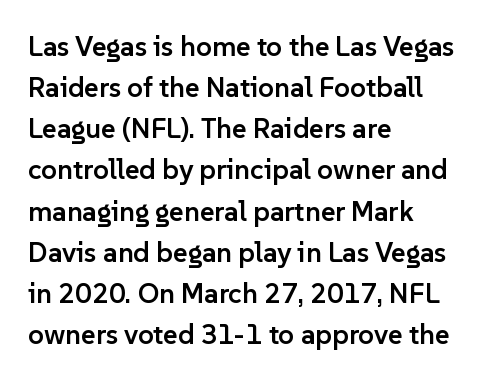
Caption: standard tracking, unaltered. Grotesque or geometric, the face here clearly has no serifs. The letters stand upright; this is a roman face. How heavy is the stroke? Medium-heavy — a semibold, shy of bold. Reading down the column, the eye jumps a familiar distance to each next line. The passage shown is not underscored anywhere.
